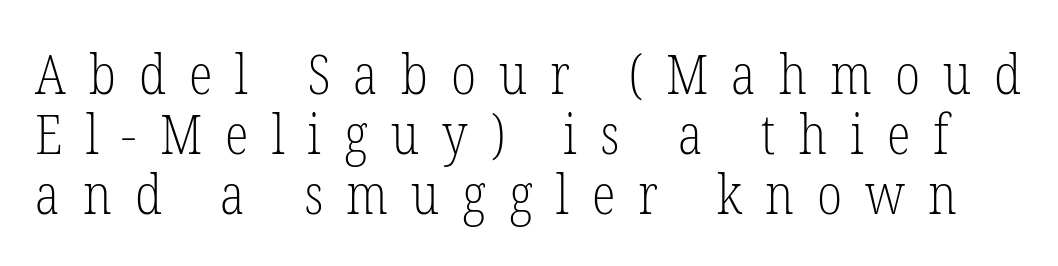
Beneath every word, the page is bare. The axis of the letterforms is exactly vertical. Think of a printed novel: that variable character pitch is what you see here. A serif font was chosen for this passage. What's the leading like? Squeezed, with rows nearly overlapping.
